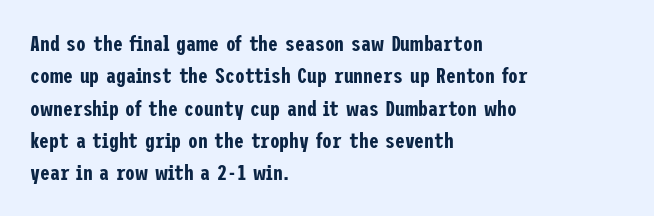
Q: Is the text italic (slanted)? A: No, it is upright.
Q: Is the text underlined? A: No.
Q: How is the paragraph aligned? A: Left-aligned.
Q: Is the spacing between letters normal or unusually wide? A: Normal.
Q: Is the spacing between lines tight, normal or loose? A: Normal.
